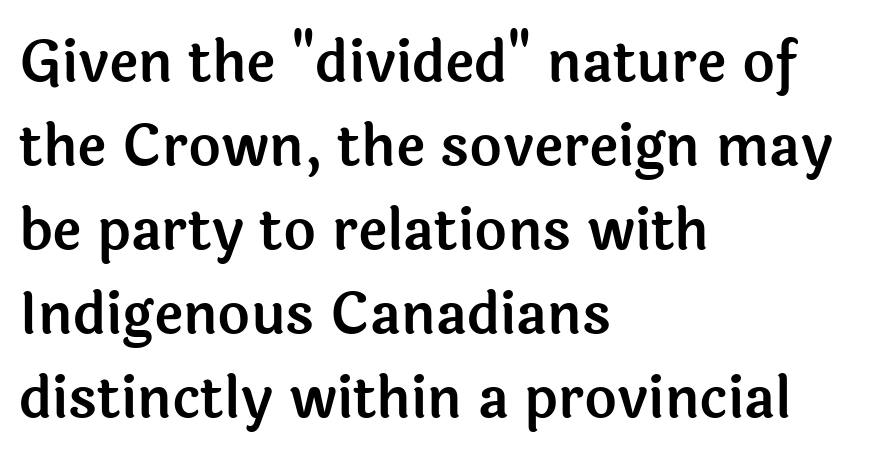
The image shows 56 px sans-serif type, upright; set left-aligned, normal line spacing (1.5x), normal letter spacing, not underlined; a medium x-height.
